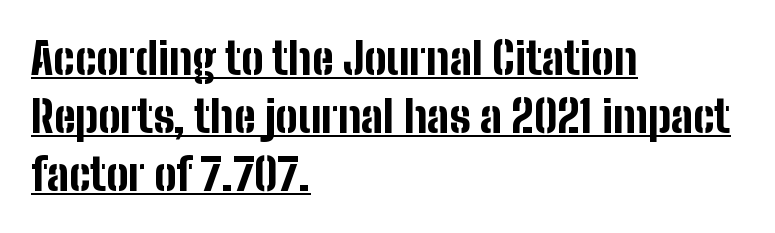
{"serif": "no", "italic": "no", "bold": "yes", "weight": "bold", "width": "condensed", "stroke_contrast": "low", "x_height": "medium", "monospaced": "no", "underline": "yes", "align": "left", "line_spacing": "normal", "line_spacing_ratio": 1.32, "letter_spacing": "normal", "letter_spacing_em": 0.0, "glyph_px": 44}
